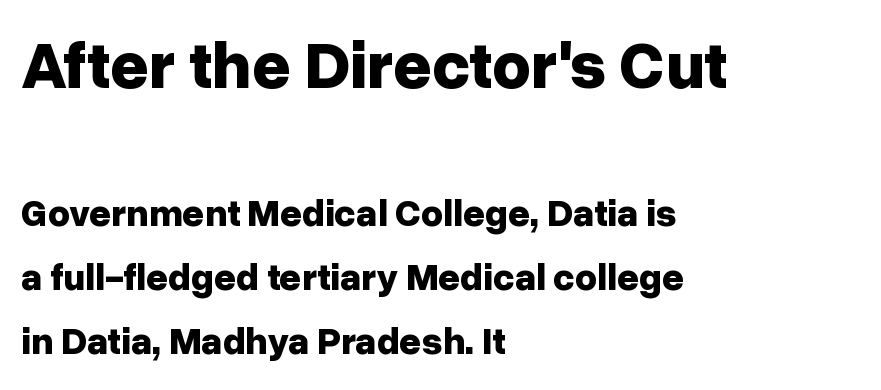
{"serif": "no", "italic": "no", "bold": "yes", "weight": "bold", "width": "normal", "stroke_contrast": "low", "x_height": "medium", "monospaced": "no", "underline": "no", "align": "left", "line_spacing": "normal", "line_spacing_ratio": 1.69, "letter_spacing": "normal", "letter_spacing_em": 0.0, "larger_block": "first", "size_ratio": 1.76, "glyph_px": 67}
